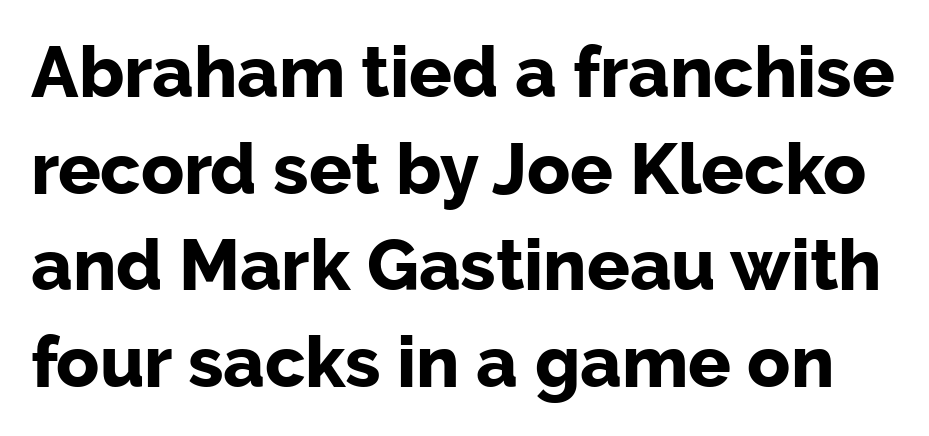
The strip under each line holds only bare page. Nothing sits at the stroke ends, so this counts as sans-serif. Posture: straight, roman, zero tilt. Is this a fixed-width face? No — the glyphs have proportional, varying widths.
